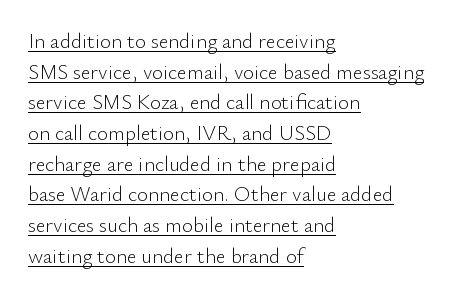
Nothing unusual about the tracking: characters are spaced as the font intends. A normal amount of white space separates one row of letters from the next. No heavy texture on the line: the type isn't bold. Is there any slant? The stems are plumb.
